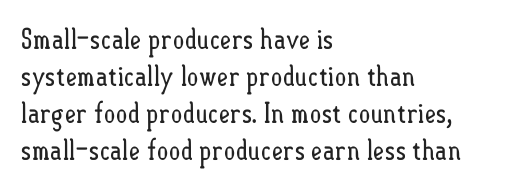
Q: Is the text bold? A: No.
Q: Is the text italic (slanted)? A: No, it is upright.
Q: Is the text underlined? A: No.
Q: How is the paragraph aligned? A: Left-aligned.
Q: Is the spacing between letters normal or unusually wide? A: Normal.
Q: Is the spacing between lines tight, normal or loose? A: Normal.
Q: Width (condensed, normal, or wide)? A: Condensed.
Q: Stroke contrast? A: Low.
Q: x-height? A: Small.
Q: Monospaced? A: No.
